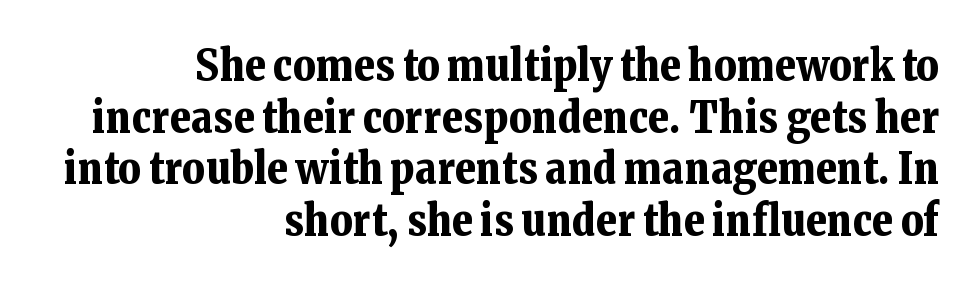
Q: Is the text bold? A: Yes.
Q: Is the text italic (slanted)? A: No, it is upright.
Q: Is the typeface a serif or a sans-serif typeface? A: Serif.
Q: Is the text underlined? A: No.
Q: How is the paragraph aligned? A: Right-aligned.
Q: Is the spacing between letters normal or unusually wide? A: Normal.
Q: Width (condensed, normal, or wide)? A: Normal.
Q: Stroke contrast? A: Low.
Q: x-height? A: Medium.
Q: Monospaced? A: No.
